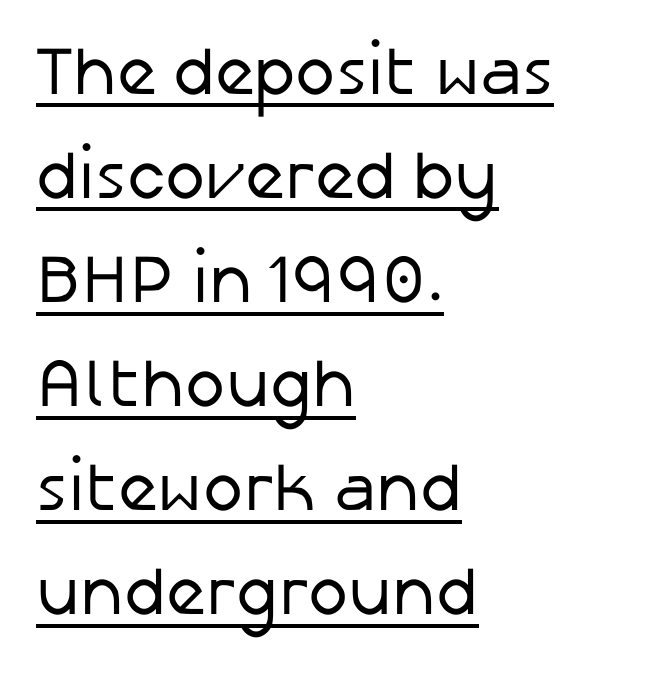
The image shows 68 px regular-weight sans-serif type, upright; set left-aligned, normal line spacing (1.53x), normal letter spacing, underlined; low stroke contrast and a medium x-height.
